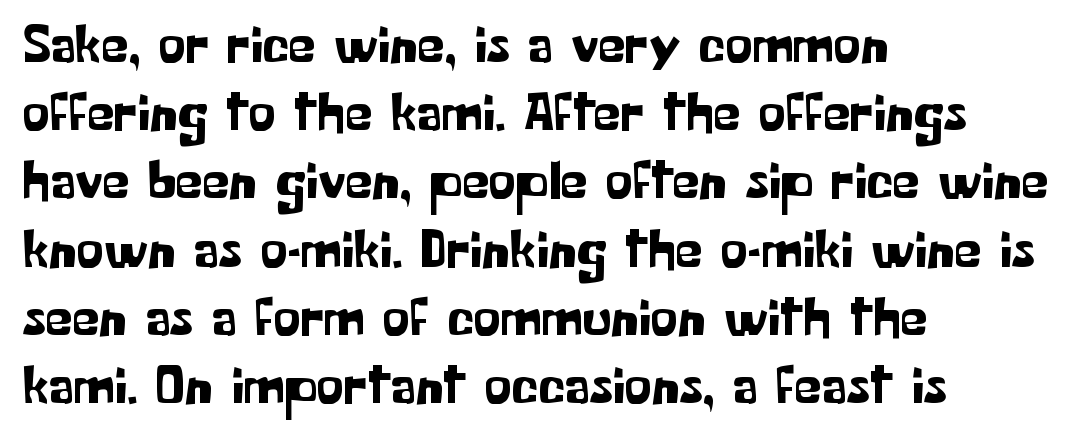
The type sits square on the baseline with zero lean. A typesetter would label this face a sans. Descenders hang freely into open space. Nothing unusual about the tracking: characters are spaced as the font intends.
